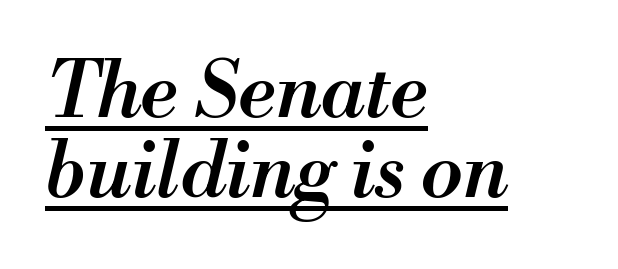
The image shows 77 px semibold type, italic (leaning right); set left-aligned, tight line spacing (1.04x), normal letter spacing, underlined; medium stroke contrast and a small x-height.
